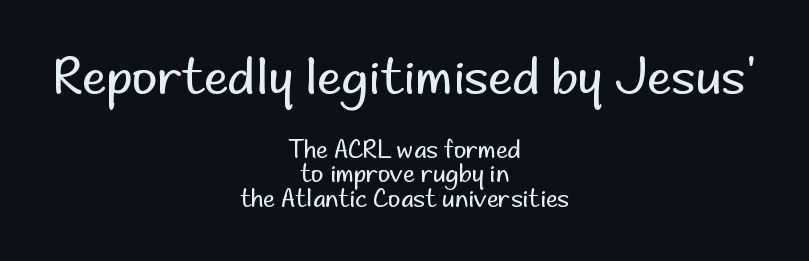
The image shows 49 px regular-weight sans-serif type, upright; set centered, tight line spacing (1.03x), normal letter spacing, not underlined; the first (top) block is 2.04x larger; low stroke contrast and a small x-height.
